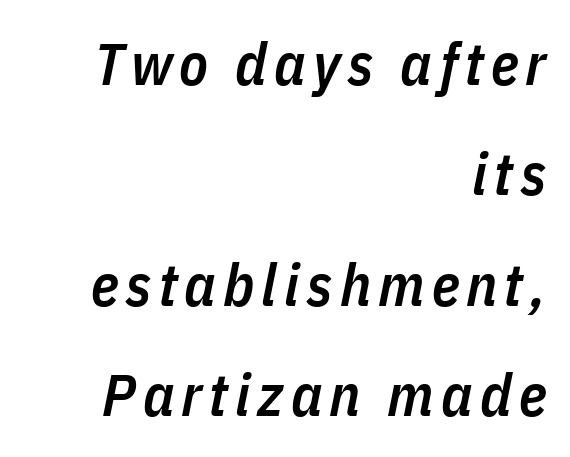
On the weight axis this lands at semibold, roughly 600. Which margin do the lines hug? The right one — the left edge is uneven. Would a proofreader flag this as italicized? Yes. These lines are rendered in a variable-pitch font.
